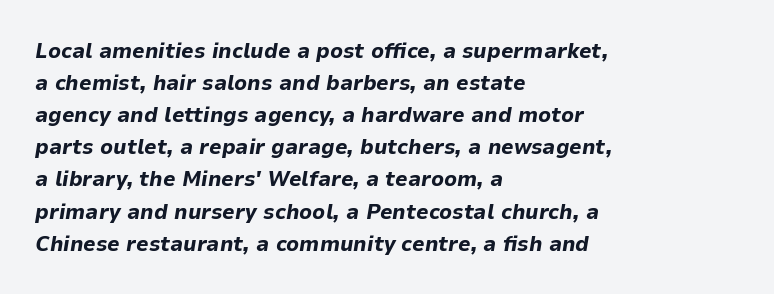
The typesetting leans heavy: a genuine bold. The passage is arranged the way most books set body copy — flush left. Here the glyphs are tracked normally, forming tight word shapes. Has an underline been added? It has not.
